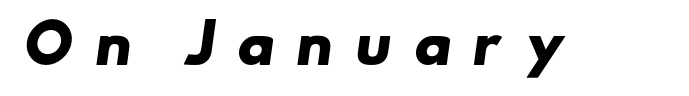
{"serif": "no", "bold": "yes", "weight": "heavy", "width": "wide", "stroke_contrast": "low", "x_height": "small", "monospaced": "no", "underline": "no", "letter_spacing": "wide", "letter_spacing_em": 0.4, "glyph_px": 53}
